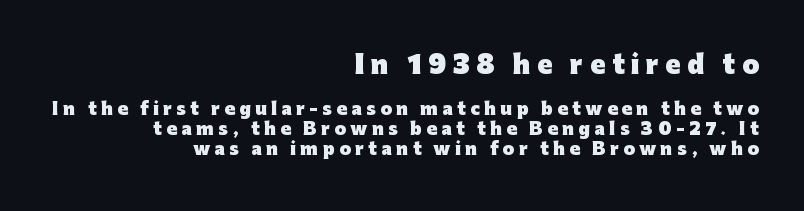
The image shows 25 px bold type, upright; set right-aligned, line spacing 1.19x, unusually wide letter spacing (+0.26 em), not underlined; the first (top) block is 1.47x larger.
